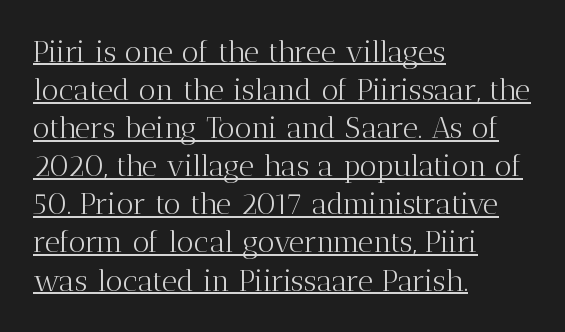
Q: Is the text bold? A: No.
Q: Is the text italic (slanted)? A: No, it is upright.
Q: Is the typeface a serif or a sans-serif typeface? A: Serif.
Q: Is the text underlined? A: Yes.
Q: How is the paragraph aligned? A: Left-aligned.
Q: Is the spacing between letters normal or unusually wide? A: Normal.
Q: Is the spacing between lines tight, normal or loose? A: Normal.
Q: Width (condensed, normal, or wide)? A: Normal.
Q: Stroke contrast? A: Medium.
Q: x-height? A: Medium.
Q: Monospaced? A: No.
